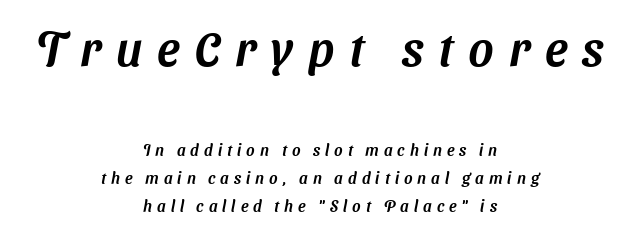
Q: Is the typeface a serif or a sans-serif typeface? A: Sans-serif.
Q: Is the text underlined? A: No.
Q: How is the paragraph aligned? A: Centered.
Q: Is the spacing between letters normal or unusually wide? A: Unusually wide.
Q: Which block of text is set in a larger size, the first (top) or the second (bottom)? A: The first (top) one.
Q: Width (condensed, normal, or wide)? A: Normal.
Q: Stroke contrast? A: Medium.
Q: x-height? A: Medium.
Q: Monospaced? A: No.
